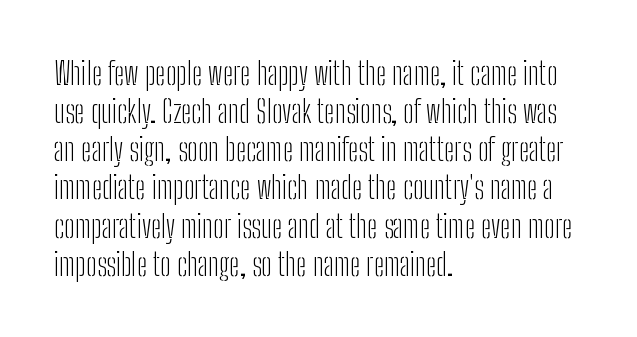
{"serif": "no", "italic": "no", "bold": "no", "weight": "light", "width": "condensed", "stroke_contrast": "low", "x_height": "medium", "monospaced": "no", "underline": "no", "align": "left", "line_spacing_ratio": 1.23, "letter_spacing": "normal", "letter_spacing_em": 0.0, "glyph_px": 31}
